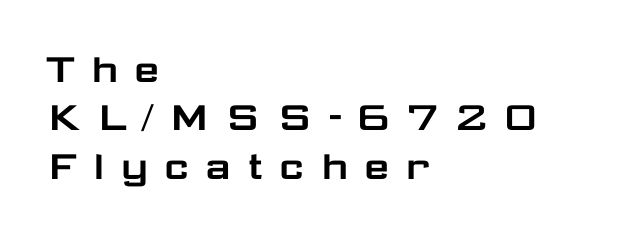
The image shows 46 px wide sans-serif type, upright; set left-aligned, tight line spacing (1.05x), unusually wide letter spacing (+0.3 em), not underlined; low stroke contrast and a medium x-height.
